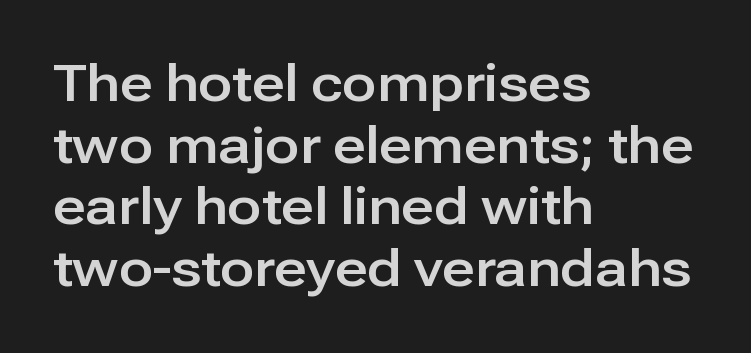
This sample has the flowing, uneven cadence of proportional lettering. The letters carry no serifs — their stems end cleanly without finishing strokes. The typesetter chose a ragged-right arrangement here. Do the letters lean? They stand straight. Spacing between characters is what you'd get straight out of the box.
